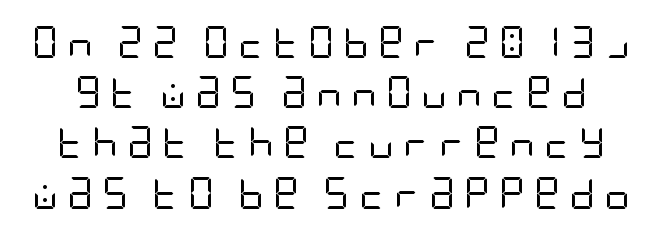
Q: Is the text bold? A: No.
Q: Is the text italic (slanted)? A: No, it is upright.
Q: Is the typeface a serif or a sans-serif typeface? A: Sans-serif.
Q: Is the text underlined? A: No.
Q: Is the spacing between letters normal or unusually wide? A: Unusually wide.
Q: Is the spacing between lines tight, normal or loose? A: Normal.
Q: Width (condensed, normal, or wide)? A: Condensed.
Q: Stroke contrast? A: Low.
Q: x-height? A: Large.
